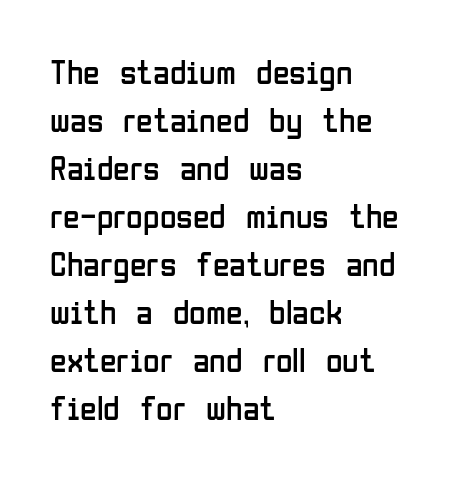
The image shows 34 px regular-weight, condensed sans-serif type, upright; set left-aligned, normal line spacing (1.41x), normal letter spacing, not underlined; low stroke contrast and a medium x-height.
